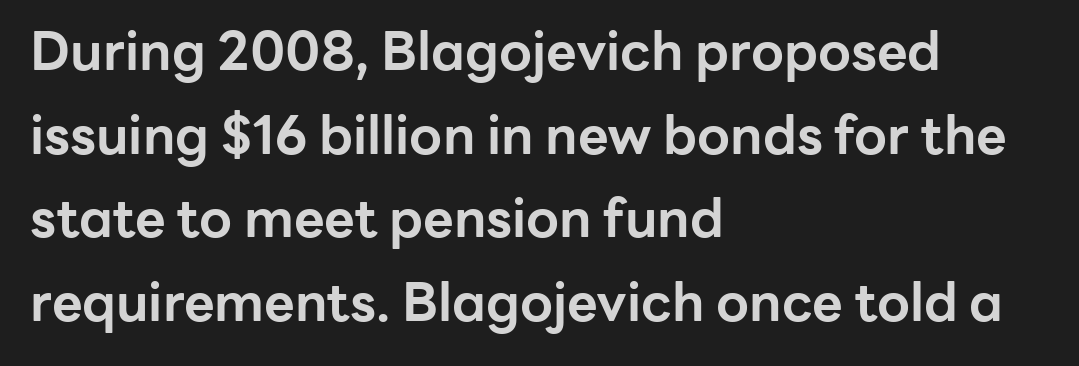
Italic: no, the glyphs are upright roman. These lines are set flush left with a ragged right edge. Bare-footed words on every line. Look at the bottom of the vertical strokes: they stop flat, with no serifs. The rendering keeps characters at their native spacing.
